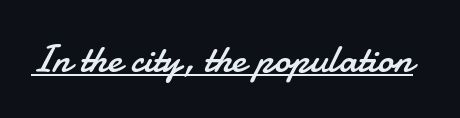
{"serif": "no", "bold": "no", "weight": "regular", "width": "normal", "stroke_contrast": "low", "x_height": "small", "monospaced": "no", "underline": "yes", "letter_spacing": "normal", "letter_spacing_em": 0.0, "glyph_px": 40}
